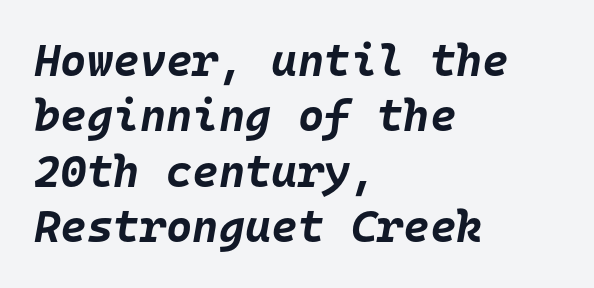
{"italic": "yes", "lean": "right", "slant_degrees": 10, "bold": "yes", "weight": "bold", "width": "normal", "stroke_contrast": "low", "x_height": "large", "monospaced": "yes", "underline": "no", "align": "left", "line_spacing_ratio": 1.23, "letter_spacing": "normal", "letter_spacing_em": 0.0, "glyph_px": 45}
